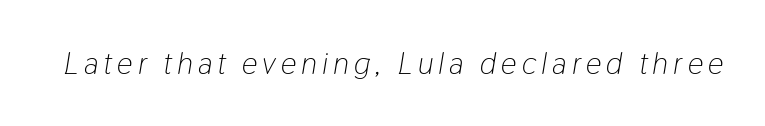
{"italic": "yes", "lean": "right", "slant_degrees": 9, "bold": "no", "weight": "light", "width": "condensed", "stroke_contrast": "low", "x_height": "medium", "monospaced": "no", "underline": "no", "glyph_px": 31}
